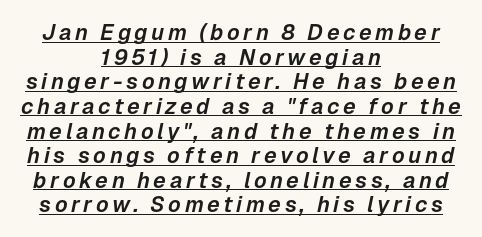
Q: Is the text italic (slanted)? A: Yes, it leans right by about 12 degrees.
Q: Is the text underlined? A: Yes.
Q: How is the paragraph aligned? A: Centered.
Q: Is the spacing between lines tight, normal or loose? A: Tight.
